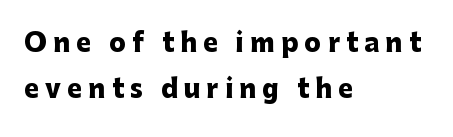
All the whitespace from short lines collects on the right. The letters stand straight up with perfectly vertical stems. Underline: absent. Thick stems and heavy bowls — unmistakably bold. The tracking jumps out immediately: characters are airy and widely separated.
